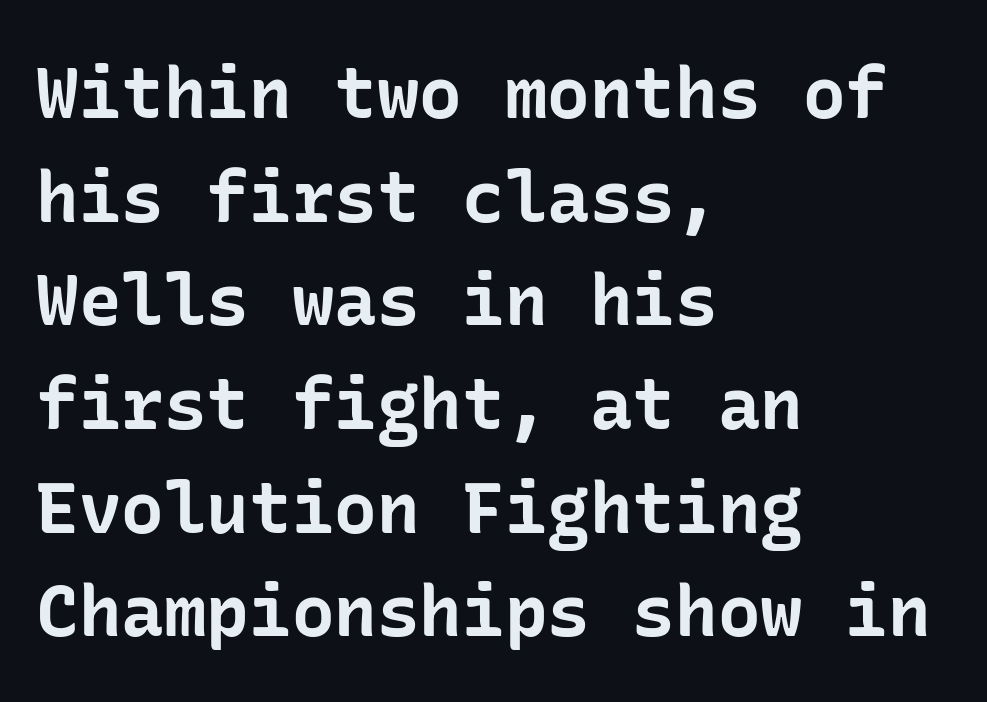
Evenly set lines give the paragraph a standard silhouette. How are the letters spaced? Ordinarily, with no added tracking. The lettering stays uniformly vertical, giving the passage a roman look. The passage shown is emphatically bold. Which margin do the lines hug? The left one — the right edge is uneven. The string is rendered with underlining switched off.
